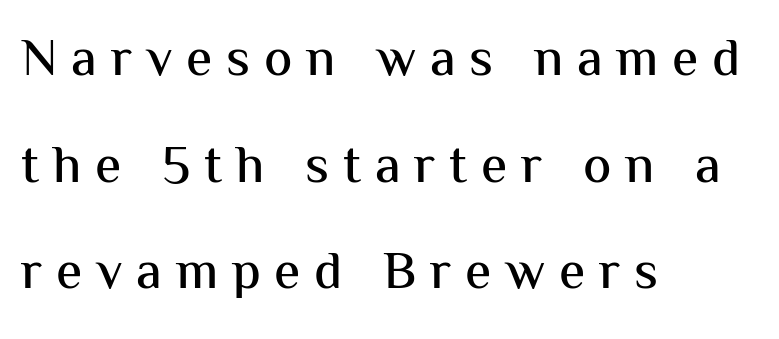
Q: Is the text italic (slanted)? A: No, it is upright.
Q: Is the typeface a serif or a sans-serif typeface? A: Sans-serif.
Q: Is the text underlined? A: No.
Q: How is the paragraph aligned? A: Left-aligned.
Q: Is the spacing between letters normal or unusually wide? A: Unusually wide.
Q: Is the spacing between lines tight, normal or loose? A: Loose.
Q: Width (condensed, normal, or wide)? A: Normal.
Q: Stroke contrast? A: Medium.
Q: x-height? A: Medium.
Q: Monospaced? A: No.
